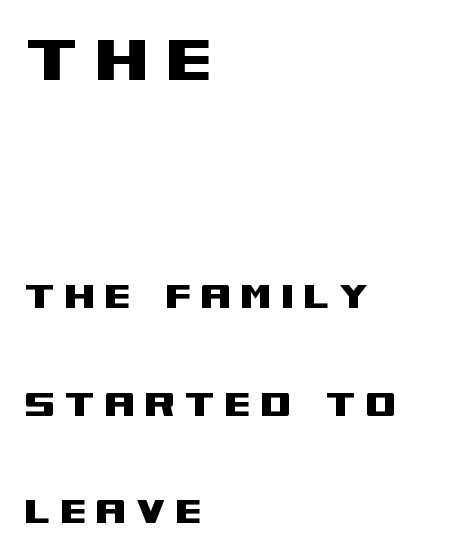
Notice how the stems are strictly vertical — no italics here. Reading top to bottom, the characters get smaller at the block break. Leftover space on each line is placed entirely after the last word. Each letter keeps its own natural width here, so spacing adapts to shape. Check under the words: just untouched page.
